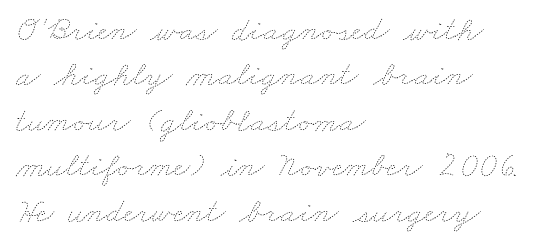
Q: Is the text bold? A: No.
Q: Is the text underlined? A: No.
Q: How is the paragraph aligned? A: Left-aligned.
Q: Is the spacing between letters normal or unusually wide? A: Normal.
Q: Is the spacing between lines tight, normal or loose? A: Normal.
Q: Width (condensed, normal, or wide)? A: Wide.
Q: Stroke contrast? A: Low.
Q: x-height? A: Small.
Q: Monospaced? A: No.
